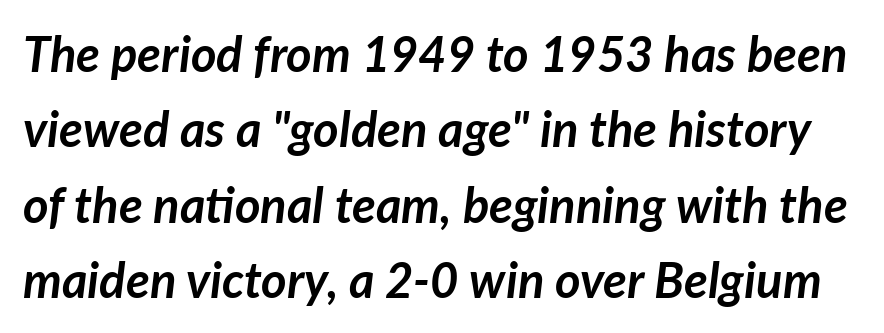
The image shows 49 px semibold type, italic (leaning right); set normal line spacing (1.54x), normal letter spacing, not underlined; low stroke contrast and a medium x-height.
